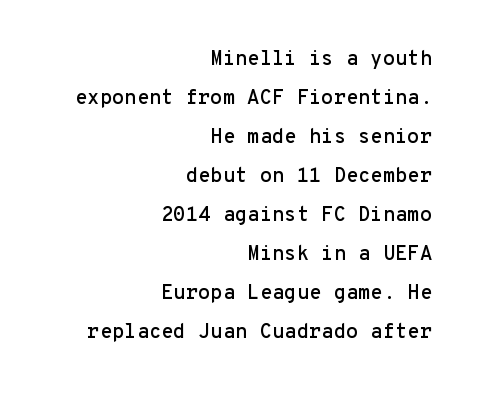
{"italic": "no", "underline": "no", "align": "right", "line_spacing": "loose", "line_spacing_ratio": 1.95, "letter_spacing": "normal", "letter_spacing_em": 0.0, "glyph_px": 20}
